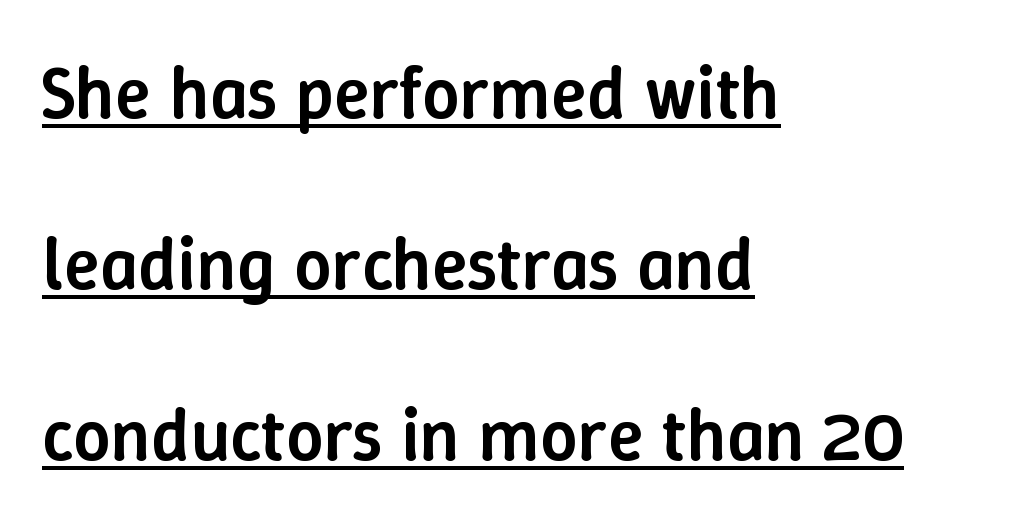
{"italic": "no", "bold": "semi", "weight": "semibold", "width": "normal", "stroke_contrast": "low", "x_height": "medium", "monospaced": "no", "underline": "yes", "align": "left", "line_spacing": "loose", "line_spacing_ratio": 2.31, "letter_spacing": "normal", "letter_spacing_em": 0.0, "glyph_px": 74}
